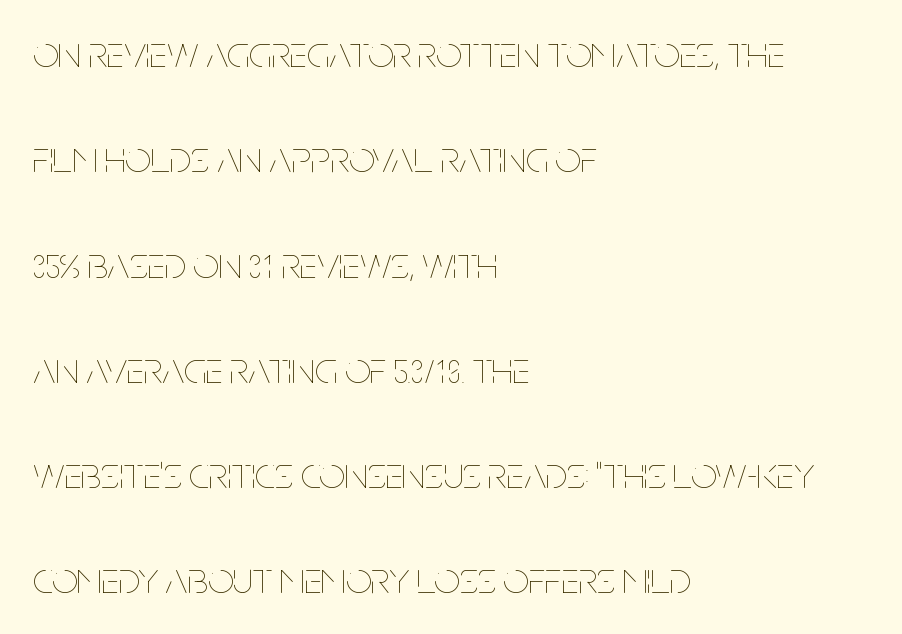
{"italic": "no", "bold": "no", "weight": "thin", "width": "condensed", "stroke_contrast": "low", "x_height": "large", "monospaced": "no", "underline": "no", "align": "left", "line_spacing": "loose", "line_spacing_ratio": 2.34, "letter_spacing": "normal", "letter_spacing_em": 0.0, "glyph_px": 45}
